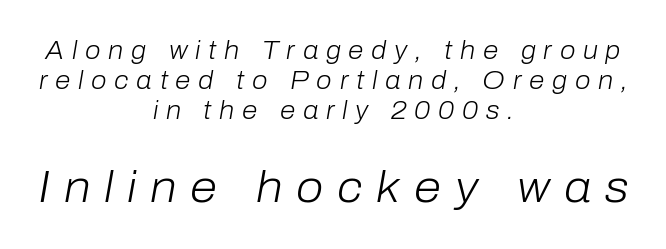
Q: Is the text bold? A: No.
Q: Is the text italic (slanted)? A: Yes, it leans right by about 10 degrees.
Q: Is the text underlined? A: No.
Q: How is the paragraph aligned? A: Centered.
Q: Is the spacing between letters normal or unusually wide? A: Unusually wide.
Q: Which block of text is set in a larger size, the first (top) or the second (bottom)? A: The second (bottom) one.
Q: Width (condensed, normal, or wide)? A: Normal.
Q: Stroke contrast? A: Low.
Q: x-height? A: Medium.
Q: Monospaced? A: No.
